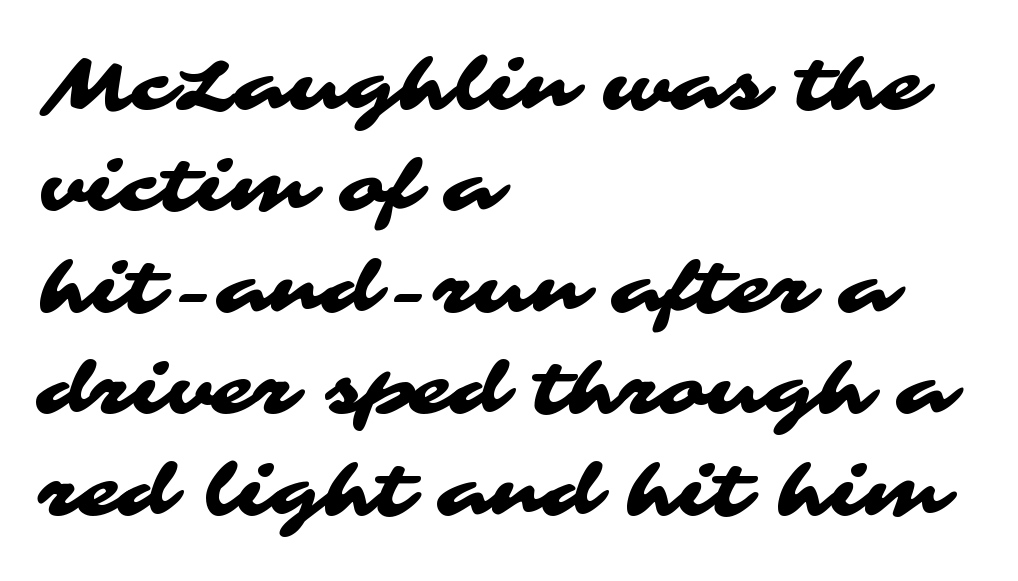
{"serif": "no", "width": "wide", "stroke_contrast": "medium", "x_height": "medium", "monospaced": "no", "underline": "no", "align": "left", "line_spacing": "normal", "line_spacing_ratio": 1.45, "letter_spacing": "normal", "letter_spacing_em": 0.0, "glyph_px": 70}
